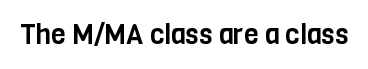
This rendering leaves character spacing at its baseline value. Has an underline been added? It has not. No italicization has been applied; the sample stays upright.
